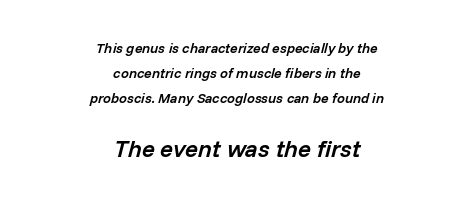
The image shows 24 px text type, italic (leaning right); set centered, line spacing 1.77x, normal letter spacing, not underlined; the second (bottom) block is 1.71x larger.
